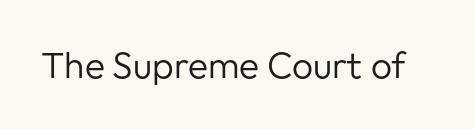
{"serif": "no", "italic": "no", "bold": "no", "weight": "regular", "width": "normal", "stroke_contrast": "low", "x_height": "medium", "monospaced": "no", "underline": "no", "letter_spacing": "normal", "letter_spacing_em": 0.0, "glyph_px": 37}
